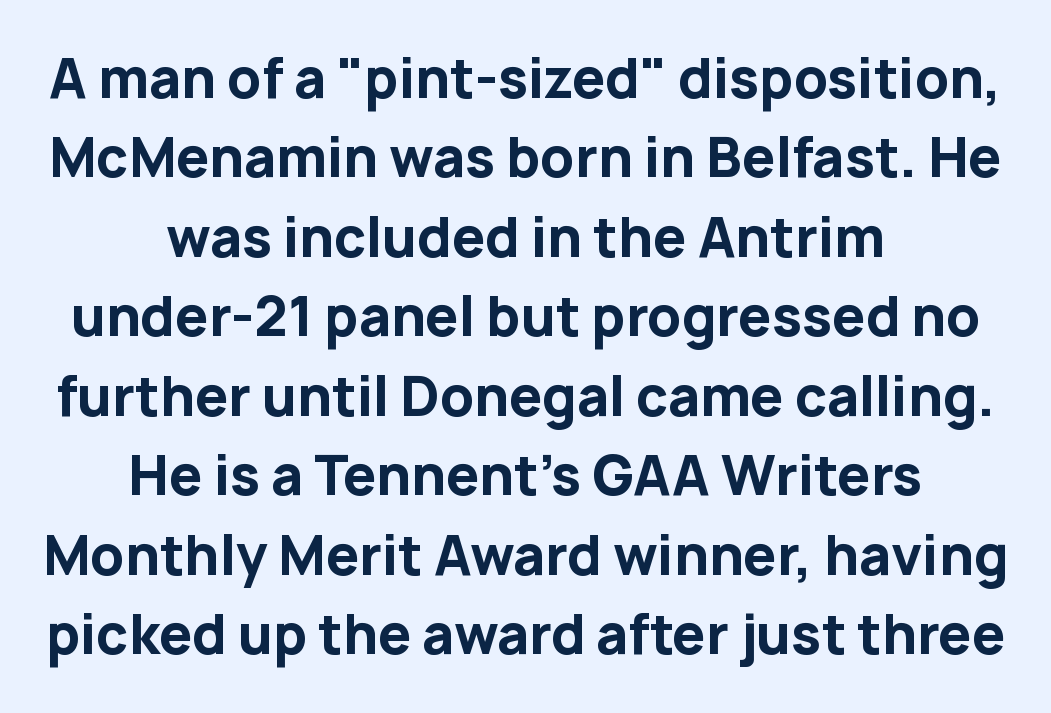
Q: Is the text bold? A: Yes.
Q: Is the text italic (slanted)? A: No, it is upright.
Q: Is the typeface a serif or a sans-serif typeface? A: Sans-serif.
Q: Is the text underlined? A: No.
Q: How is the paragraph aligned? A: Centered.
Q: Is the spacing between letters normal or unusually wide? A: Normal.
Q: Is the spacing between lines tight, normal or loose? A: Normal.
Q: Width (condensed, normal, or wide)? A: Normal.
Q: Stroke contrast? A: Low.
Q: x-height? A: Medium.
Q: Monospaced? A: No.
